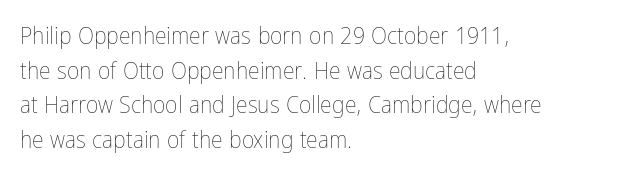
The image shows 24 px text type, upright; set left-aligned, normal line spacing (1.44x), normal letter spacing, not underlined.
